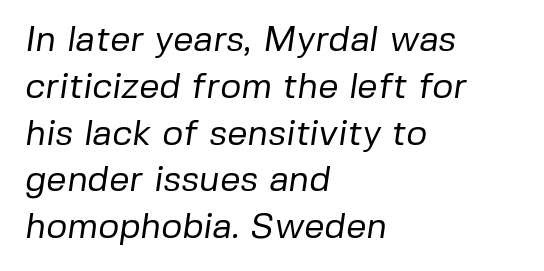
The image shows 36 px regular-weight sans-serif type; set left-aligned, normal line spacing (1.3x), normal letter spacing, not underlined; low stroke contrast and a medium x-height.
